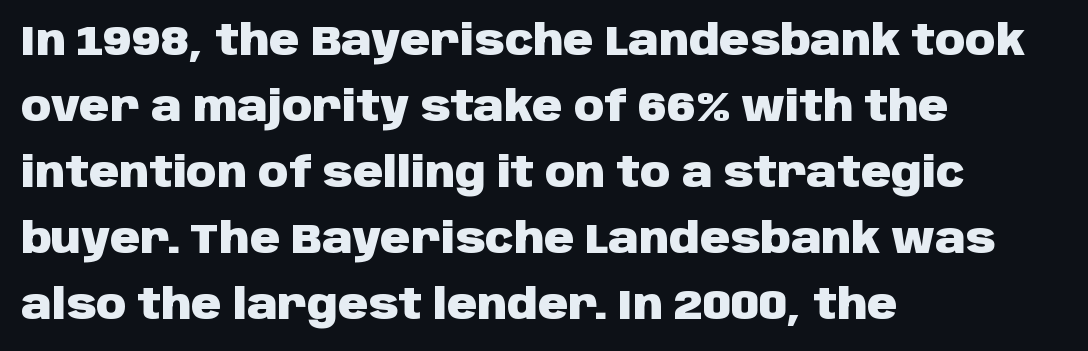
{"serif": "no", "italic": "no", "bold": "yes", "weight": "heavy", "width": "normal", "stroke_contrast": "low", "x_height": "large", "monospaced": "no", "underline": "no", "align": "left", "line_spacing": "normal", "line_spacing_ratio": 1.57, "letter_spacing": "normal", "letter_spacing_em": 0.0, "glyph_px": 42}
